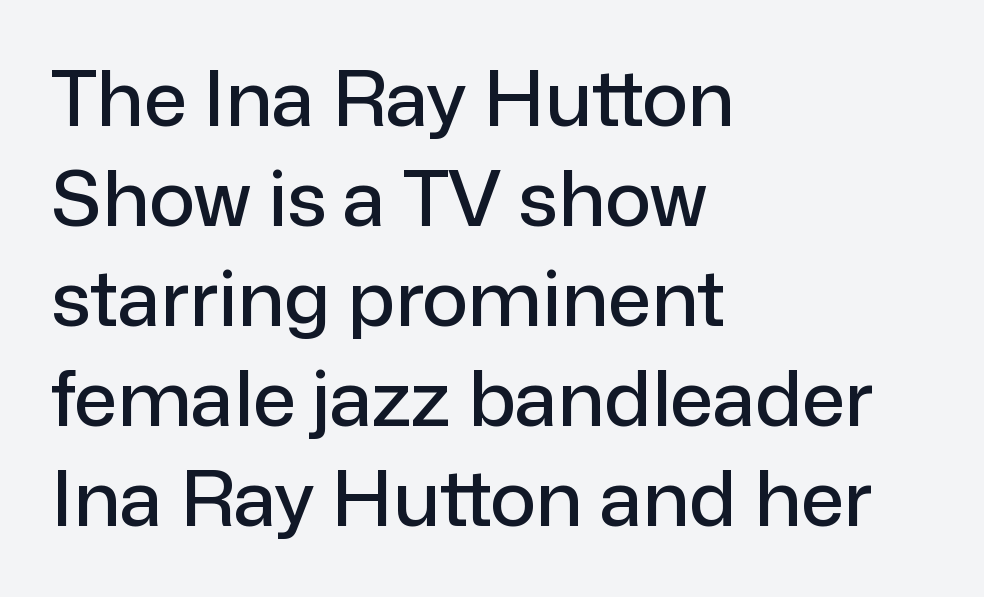
Reading down the block, your eye returns to a fixed left position each line. The rows are spaced the way most documents space them. Between one letter and the next there's only the usual sliver of space. Descenders hang freely into open space. Here the designer chose a conventional face with non-uniform glyph widths.
